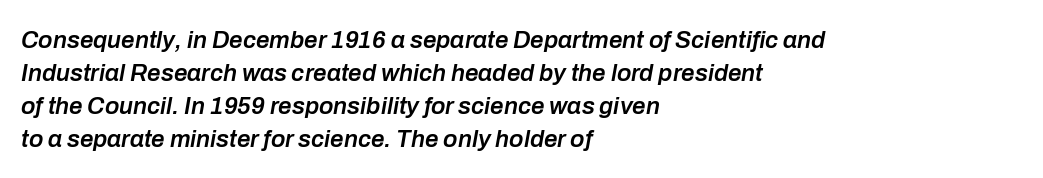
The image shows 24 px text type, italic (leaning right); set left-aligned, normal line spacing (1.37x), normal letter spacing, not underlined.
